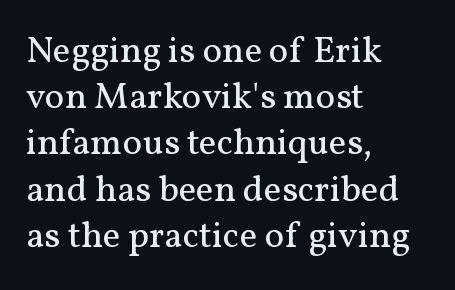
{"serif": "yes", "italic": "no", "bold": "no", "weight": "regular", "width": "normal", "stroke_contrast": "medium", "x_height": "medium", "monospaced": "no", "underline": "no", "align": "left", "line_spacing": "normal", "line_spacing_ratio": 1.25, "letter_spacing": "normal", "letter_spacing_em": 0.0, "glyph_px": 37}
